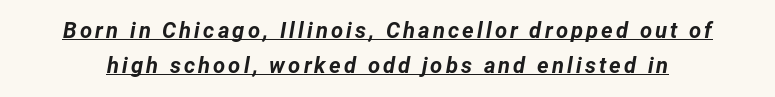
Q: Is the text bold? A: Yes.
Q: Is the text italic (slanted)? A: Yes, it leans right by about 12 degrees.
Q: Is the text underlined? A: Yes.
Q: Is the spacing between lines tight, normal or loose? A: Normal.
